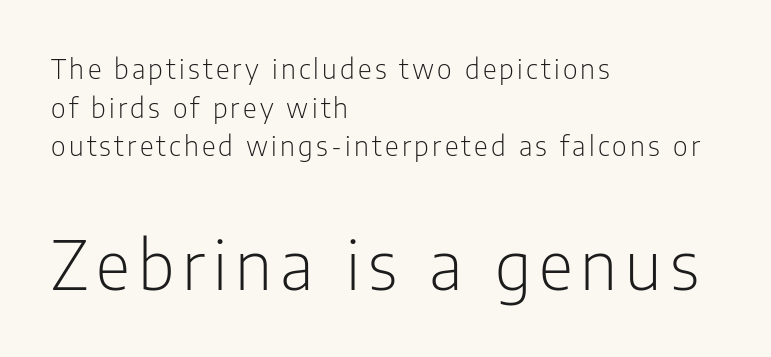
{"serif": "no", "italic": "no", "bold": "no", "weight": "light", "width": "condensed", "stroke_contrast": "low", "x_height": "medium", "monospaced": "no", "underline": "no", "align": "left", "line_spacing": "normal", "line_spacing_ratio": 1.43, "larger_block": "second", "size_ratio": 2.48, "glyph_px": 67}
